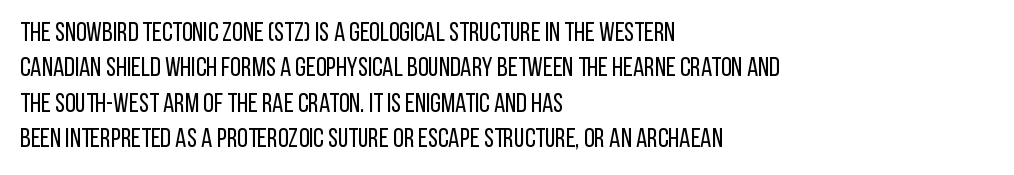
{"italic": "no", "bold": "no", "underline": "no", "align": "left", "line_spacing": "normal", "line_spacing_ratio": 1.31, "letter_spacing": "normal", "letter_spacing_em": 0.0, "glyph_px": 27}
